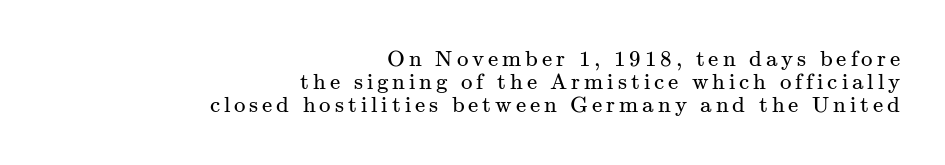
Q: Is the text bold? A: No.
Q: Is the text italic (slanted)? A: No, it is upright.
Q: Is the text underlined? A: No.
Q: How is the paragraph aligned? A: Right-aligned.
Q: Is the spacing between lines tight, normal or loose? A: Tight.
